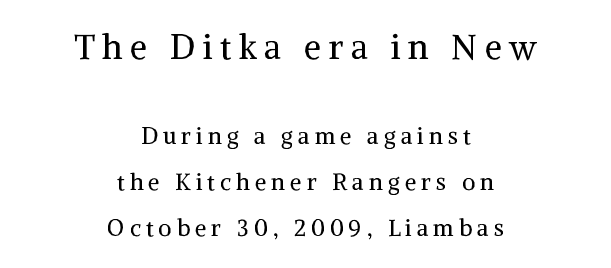
The axis of the letterforms is exactly vertical. Think of a printed novel: that variable character pitch is what you see here. The setting favours the middle, as headings and verse often do. This layout puts the oversized block above and the modest block below.
